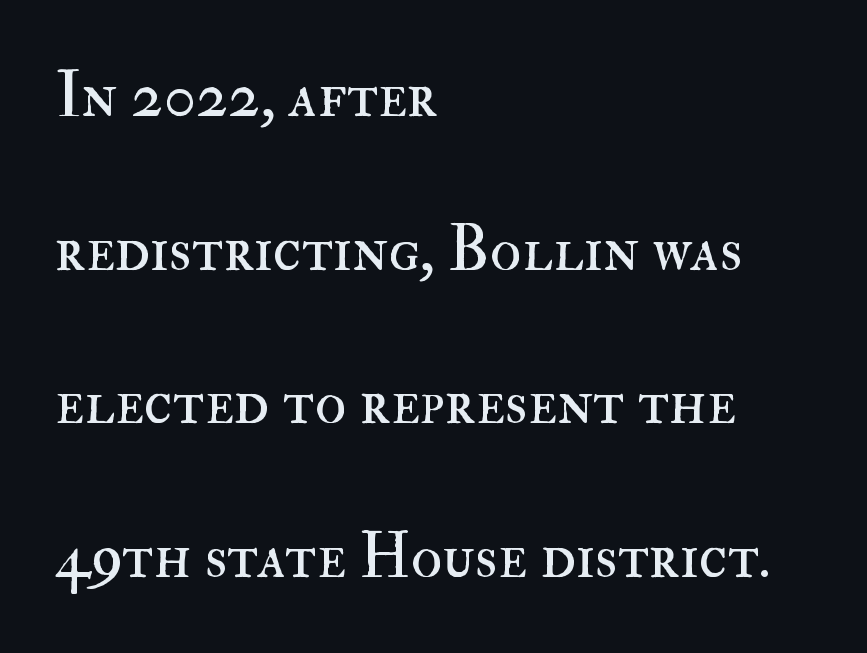
{"italic": "no", "bold": "no", "weight": "regular", "width": "normal", "stroke_contrast": "high", "x_height": "small", "monospaced": "no", "underline": "no", "align": "left", "line_spacing": "loose", "line_spacing_ratio": 2.4, "letter_spacing": "normal", "letter_spacing_em": 0.0, "glyph_px": 64}
